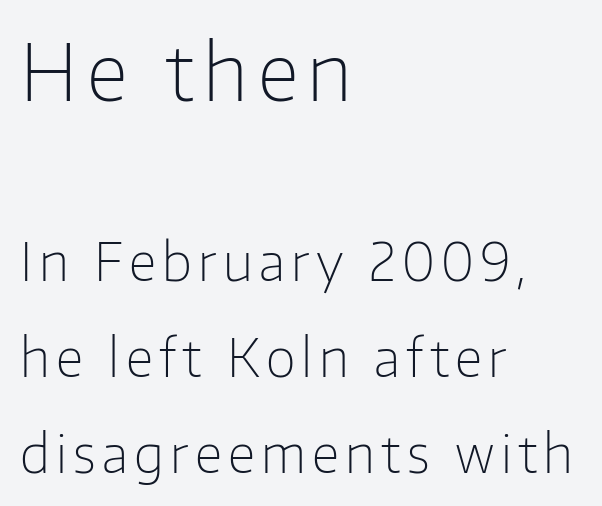
Q: Is the text bold? A: No.
Q: Is the text italic (slanted)? A: No, it is upright.
Q: Is the typeface a serif or a sans-serif typeface? A: Sans-serif.
Q: Is the text underlined? A: No.
Q: How is the paragraph aligned? A: Left-aligned.
Q: Which block of text is set in a larger size, the first (top) or the second (bottom)? A: The first (top) one.
Q: Width (condensed, normal, or wide)? A: Normal.
Q: Stroke contrast? A: Low.
Q: x-height? A: Medium.
Q: Monospaced? A: No.
